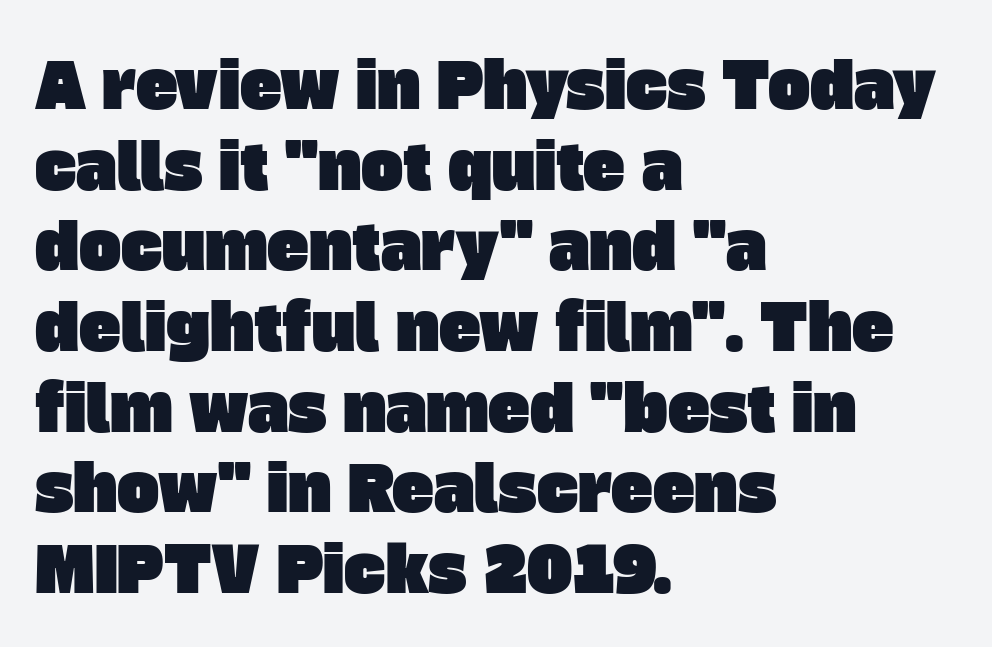
Q: Is the typeface a serif or a sans-serif typeface? A: Sans-serif.
Q: Is the text underlined? A: No.
Q: How is the paragraph aligned? A: Left-aligned.
Q: Is the spacing between letters normal or unusually wide? A: Normal.
Q: Is the spacing between lines tight, normal or loose? A: Normal.
Q: Width (condensed, normal, or wide)? A: Normal.
Q: Stroke contrast? A: Low.
Q: x-height? A: Large.
Q: Monospaced? A: No.
